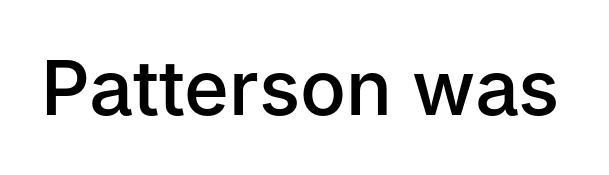
Spacing verdict: proportional, widths tailored to each character. A roman cut, with each character standing at attention. I'd describe the lettering as semibold — firm but not a full bold. In terms of letterspacing, this is plain default setting.
